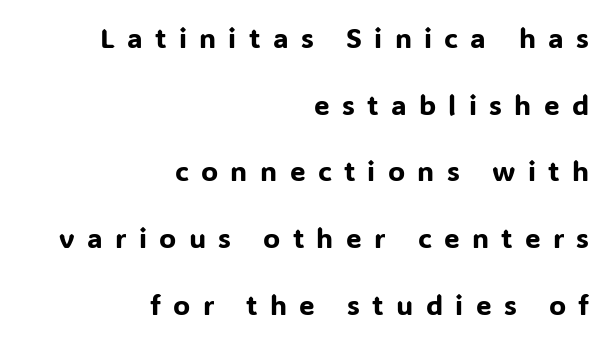
{"serif": "no", "italic": "no", "width": "normal", "stroke_contrast": "low", "x_height": "medium", "monospaced": "no", "underline": "no", "align": "right", "line_spacing": "loose", "line_spacing_ratio": 2.38, "letter_spacing": "wide", "letter_spacing_em": 0.44, "glyph_px": 28}
